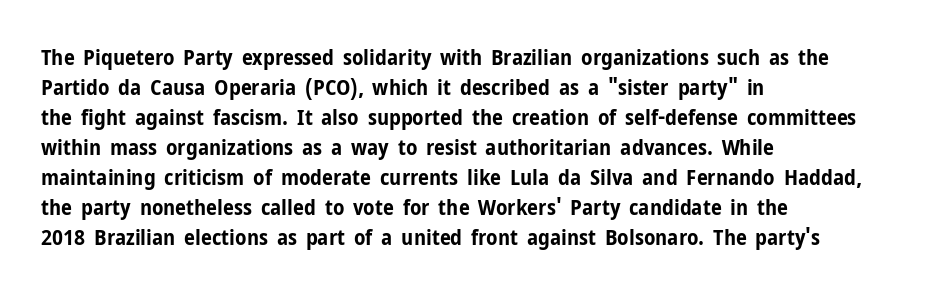
{"italic": "no", "bold": "yes", "underline": "no", "align": "left", "line_spacing": "normal", "line_spacing_ratio": 1.36, "letter_spacing": "normal", "letter_spacing_em": 0.0, "glyph_px": 22}
